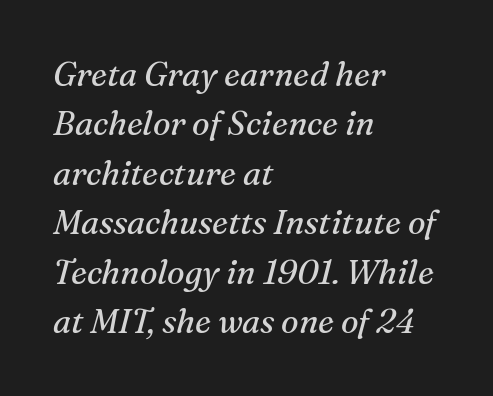
Q: Is the text bold? A: No.
Q: Is the text italic (slanted)? A: Yes, it leans right by about 16 degrees.
Q: Is the typeface a serif or a sans-serif typeface? A: Serif.
Q: Is the text underlined? A: No.
Q: How is the paragraph aligned? A: Left-aligned.
Q: Is the spacing between letters normal or unusually wide? A: Normal.
Q: Is the spacing between lines tight, normal or loose? A: Normal.
Q: Width (condensed, normal, or wide)? A: Normal.
Q: Stroke contrast? A: Medium.
Q: x-height? A: Medium.
Q: Monospaced? A: No.
